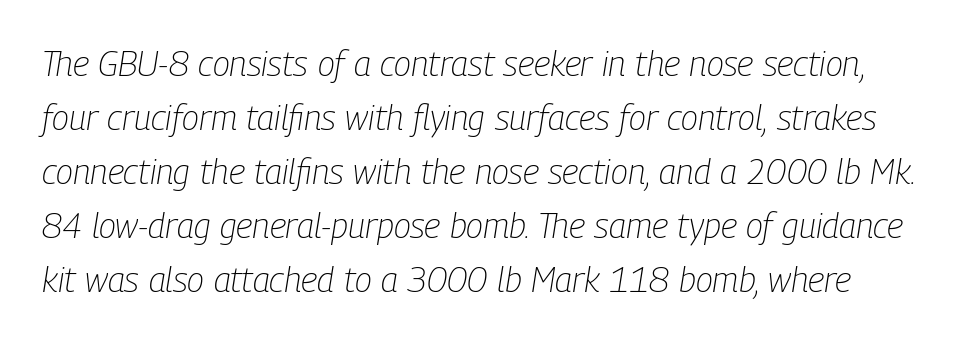
The image shows 35 px light, condensed type, italic (leaning right); set normal line spacing (1.54x), normal letter spacing, not underlined; low stroke contrast and a medium x-height.
